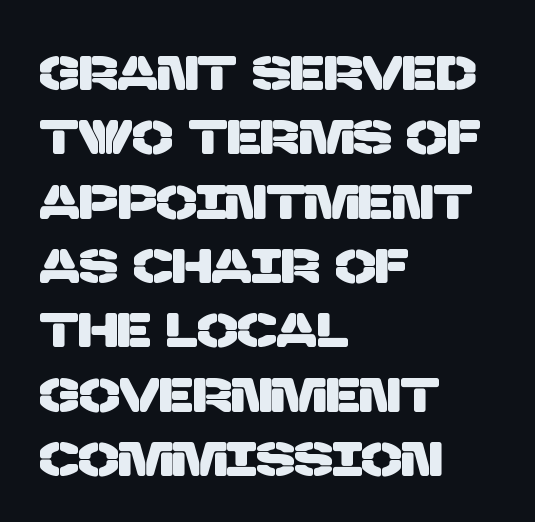
The image shows 48 px sans-serif type; set left-aligned, normal line spacing (1.34x), normal letter spacing, not underlined; low stroke contrast and a large x-height.
